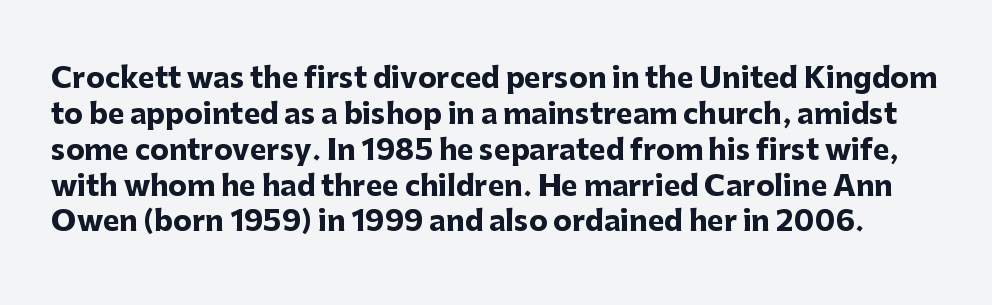
The image shows 28 px heavy sans-serif type, upright; set normal line spacing (1.28x), normal letter spacing, not underlined; low stroke contrast and a medium x-height.
